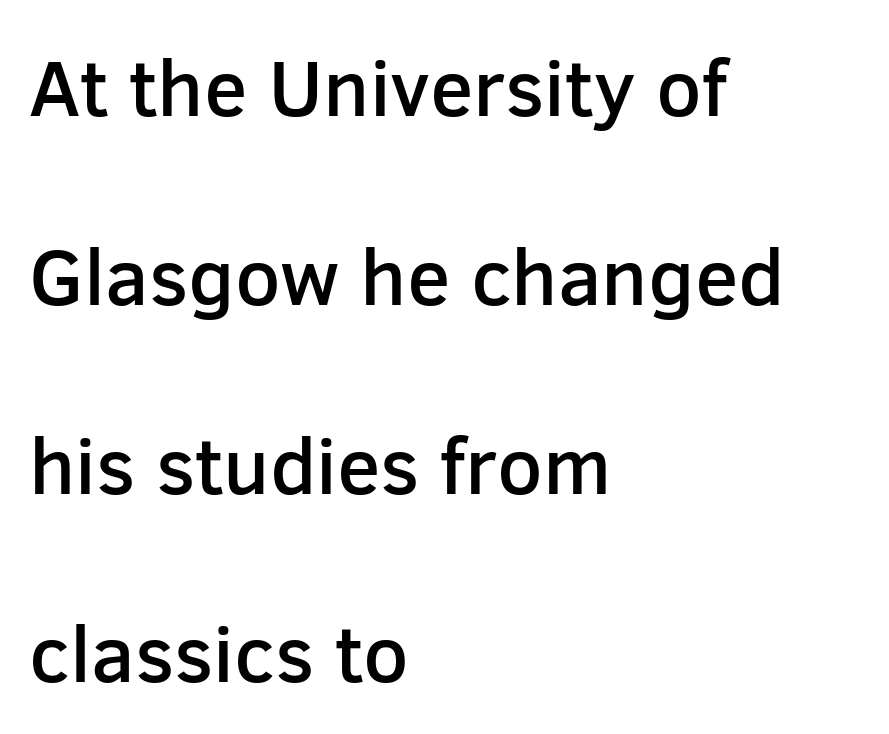
The image shows 80 px semibold sans-serif type, upright; set left-aligned, loose line spacing (2.36x), normal letter spacing, not underlined; low stroke contrast and a medium x-height.
